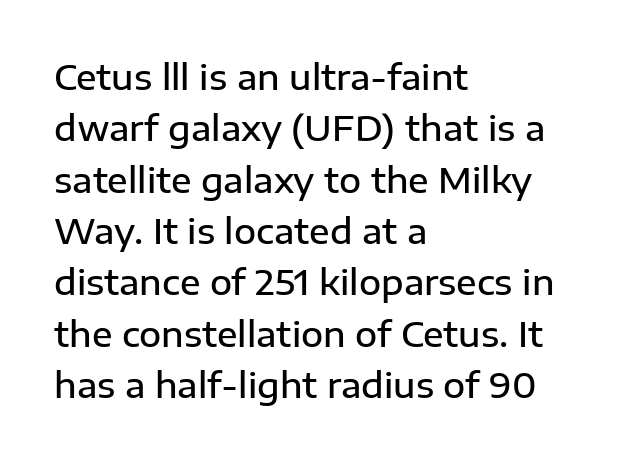
You could not count columns in this text — the font is proportionally spaced. The foot of each line stays bare and open. Inter-character spacing is left at the font's built-in metrics. Style check: upright. These words are printed semibold, heavier than regular yet not bold. A typesetter would call this leading conventional body-copy spacing.
